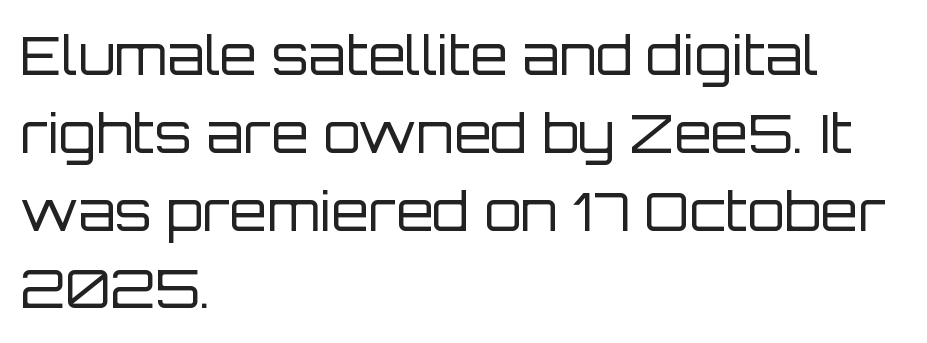
Q: Is the text bold? A: No.
Q: Is the text italic (slanted)? A: No, it is upright.
Q: Is the typeface a serif or a sans-serif typeface? A: Sans-serif.
Q: Is the text underlined? A: No.
Q: How is the paragraph aligned? A: Left-aligned.
Q: Is the spacing between letters normal or unusually wide? A: Normal.
Q: Is the spacing between lines tight, normal or loose? A: Normal.
Q: Width (condensed, normal, or wide)? A: Normal.
Q: Stroke contrast? A: Low.
Q: x-height? A: Large.
Q: Monospaced? A: No.
